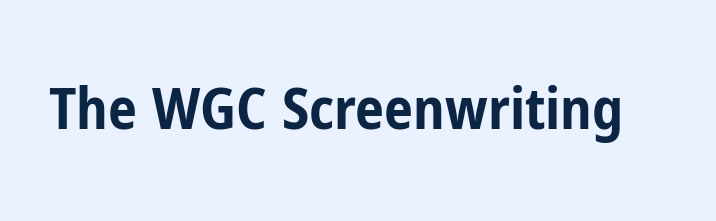
{"serif": "no", "italic": "no", "bold": "yes", "weight": "bold", "width": "condensed", "stroke_contrast": "low", "x_height": "medium", "monospaced": "no", "underline": "no", "letter_spacing": "normal", "letter_spacing_em": 0.0, "glyph_px": 58}
